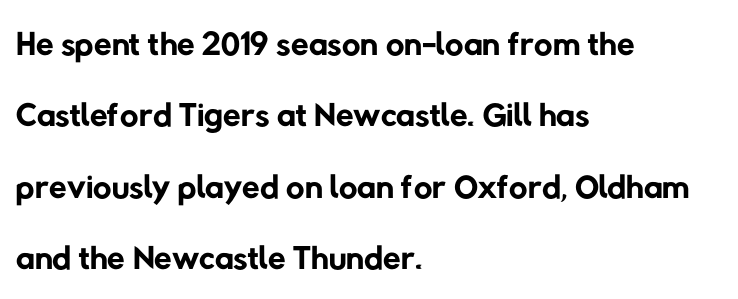
{"serif": "no", "bold": "no", "weight": "regular", "width": "normal", "stroke_contrast": "low", "x_height": "medium", "monospaced": "no", "underline": "no", "align": "left", "line_spacing": "normal", "line_spacing_ratio": 1.4, "letter_spacing": "normal", "letter_spacing_em": 0.0, "glyph_px": 51}
